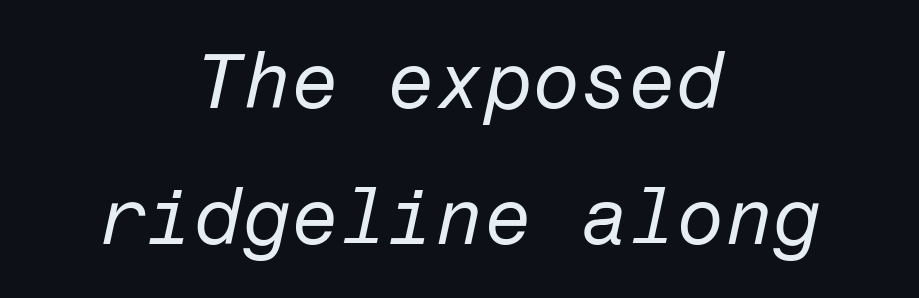
Horizontally, the lines are justified to the midpoint only. These glyphs show unthickened strokes, regular width or finer. Rendered with sloped, italic letterforms. Tracking value appears to be zero — textbook default spacing.
